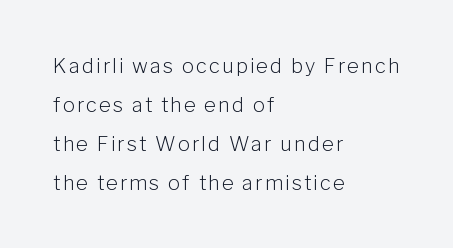
{"italic": "no", "bold": "no", "underline": "no", "align": "left", "line_spacing": "loose", "line_spacing_ratio": 1.95, "glyph_px": 20}
